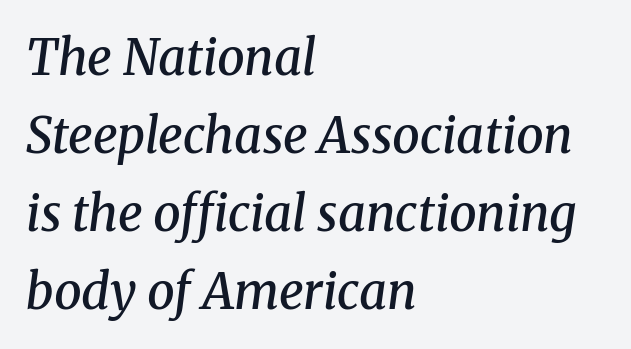
The font is running at a semibold setting, under full bold. Do the characters align in a grid? No, the font is proportional. Characters follow at the spacing the type designer built in. Quick note: italic.
